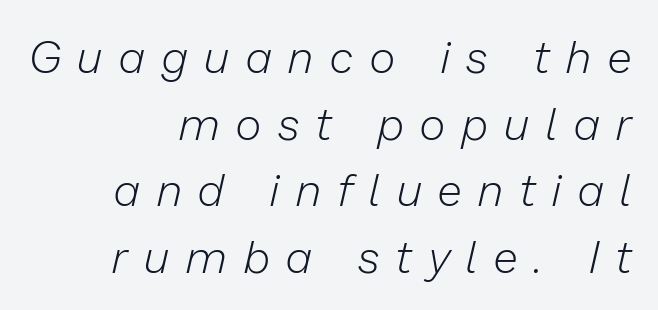
Q: Is the text bold? A: No.
Q: Is the text italic (slanted)? A: Yes, it leans right by about 13 degrees.
Q: Is the text underlined? A: No.
Q: How is the paragraph aligned? A: Right-aligned.
Q: Is the spacing between letters normal or unusually wide? A: Unusually wide.
Q: Is the spacing between lines tight, normal or loose? A: Normal.
Q: Width (condensed, normal, or wide)? A: Normal.
Q: Stroke contrast? A: Low.
Q: x-height? A: Medium.
Q: Monospaced? A: No.
